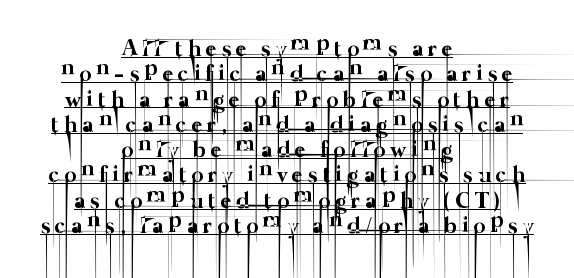
Which margin do the lines hug? Neither — every line sits in the middle. The glyphs are accompanied by a horizontal stroke just below them. Look at the tracking — it's clearly loosened, letters drifting apart. Summary of vertical rhythm: compact, with narrow interline spacing. The face looks like a standard text weight, possibly lighter.
